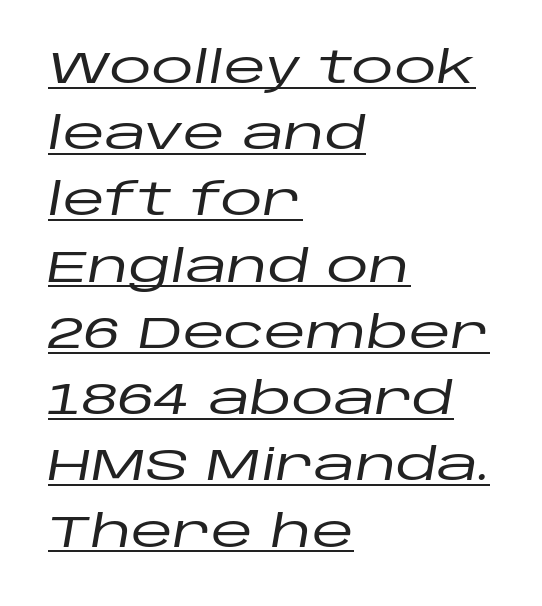
{"italic": "yes", "lean": "right", "slant_degrees": 10, "width": "wide", "stroke_contrast": "low", "x_height": "large", "monospaced": "no", "underline": "yes", "align": "left", "line_spacing": "normal", "line_spacing_ratio": 1.54, "letter_spacing": "normal", "letter_spacing_em": 0.0, "glyph_px": 43}
